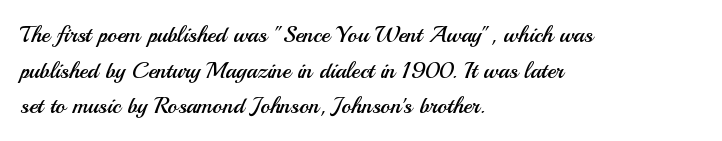
Baseline-to-baseline distance is the conventional proportion of letter height. The passage is arranged the way most books set body copy — flush left. The glyphs are unaccompanied by any horizontal stroke below them. The gaps between neighbouring characters are ordinary and unremarkable.
